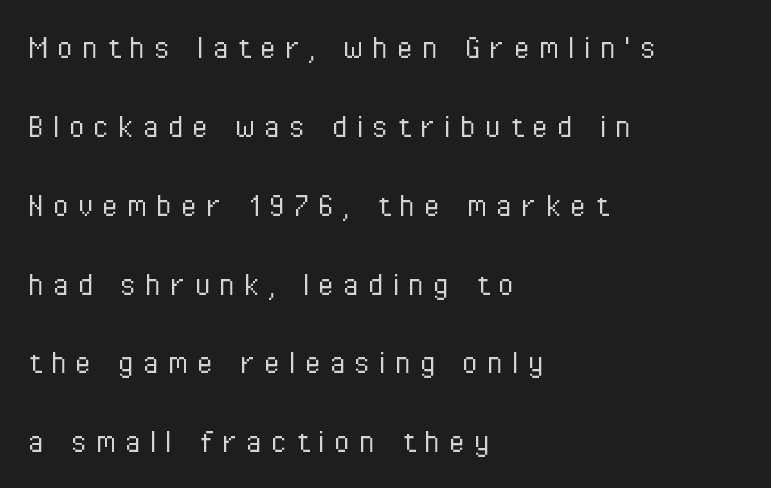
The type is letterspaced generously, with wide tracking. On a weight scale, this lands at 450 or below. A clean baseline with only descenders dipping below it. The typography opts for an upright posture over an oblique one. Reading down the column, the eye jumps a long way to each next line. Proportional: the letters do not fall into vertical columns.
